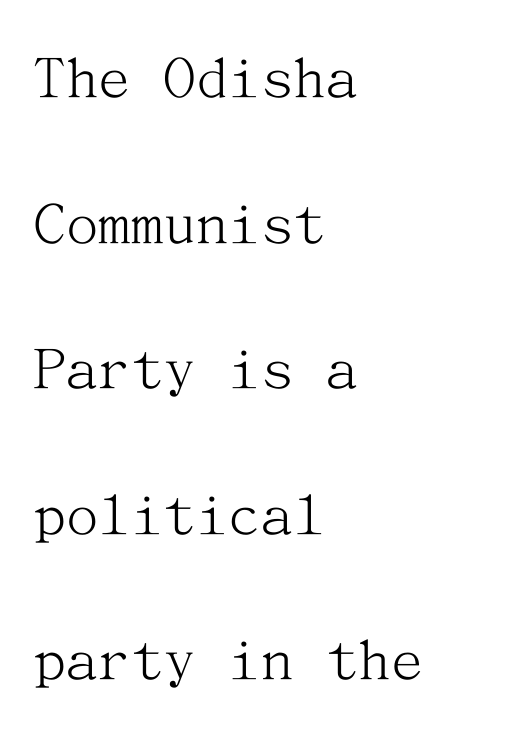
Q: Is the text bold? A: No.
Q: Is the text italic (slanted)? A: No, it is upright.
Q: Is the typeface a serif or a sans-serif typeface? A: Serif.
Q: Is the text underlined? A: No.
Q: How is the paragraph aligned? A: Left-aligned.
Q: Is the spacing between letters normal or unusually wide? A: Normal.
Q: Is the spacing between lines tight, normal or loose? A: Loose.
Q: Width (condensed, normal, or wide)? A: Normal.
Q: Stroke contrast? A: Medium.
Q: x-height? A: Medium.
